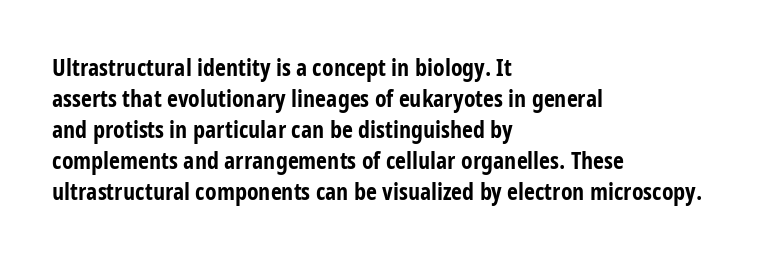
{"italic": "no", "bold": "yes", "underline": "no", "align": "left", "line_spacing": "normal", "line_spacing_ratio": 1.29, "letter_spacing": "normal", "letter_spacing_em": 0.0, "glyph_px": 24}
